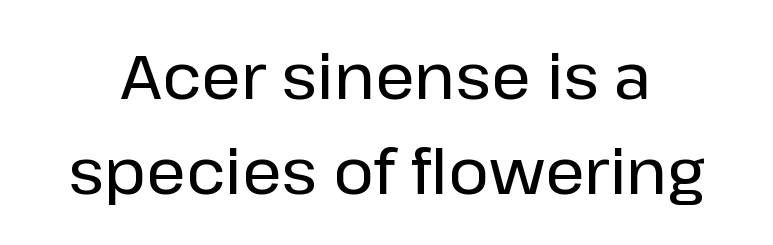
Q: Is the text italic (slanted)? A: No, it is upright.
Q: Is the typeface a serif or a sans-serif typeface? A: Sans-serif.
Q: Is the text underlined? A: No.
Q: Is the spacing between letters normal or unusually wide? A: Normal.
Q: Is the spacing between lines tight, normal or loose? A: Normal.
Q: Width (condensed, normal, or wide)? A: Normal.
Q: Stroke contrast? A: Low.
Q: x-height? A: Medium.
Q: Monospaced? A: No.
